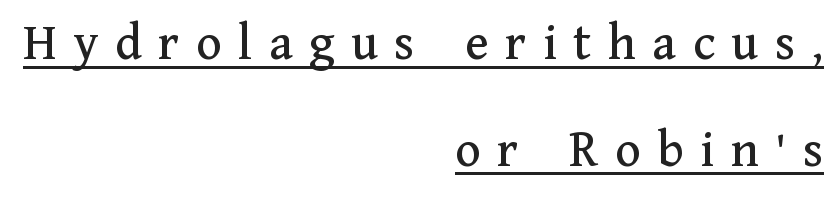
The image shows 53 px serif type, upright; set right-aligned, loose line spacing (2.01x), unusually wide letter spacing (+0.31 em), underlined; medium stroke contrast and a medium x-height.
